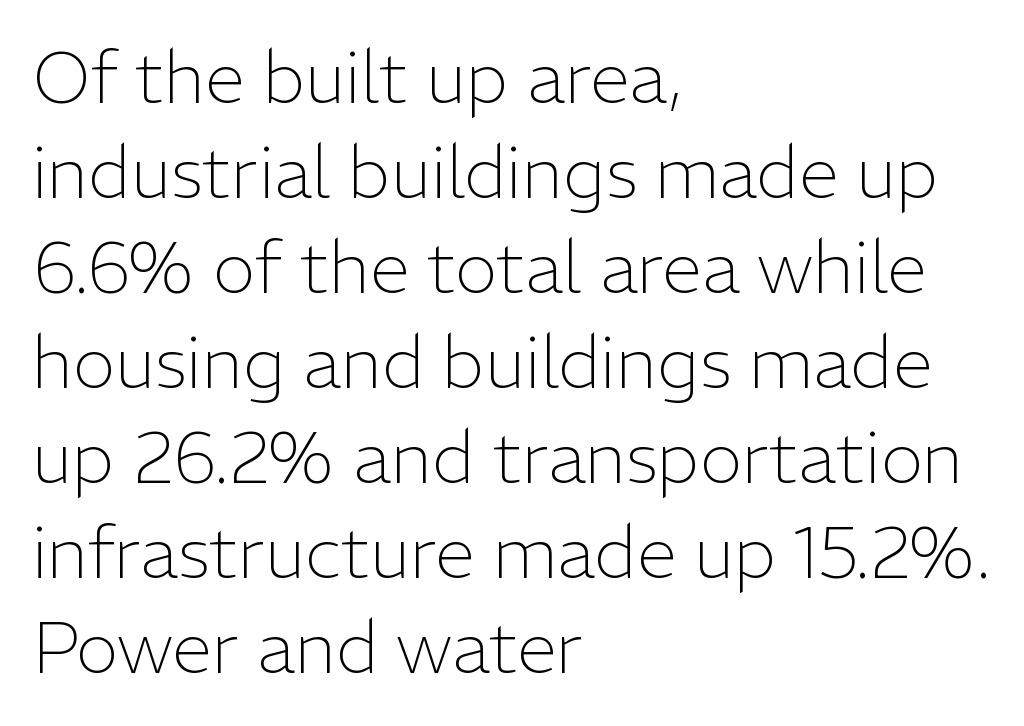
The image shows 72 px light sans-serif type, upright; set left-aligned, normal line spacing (1.32x), normal letter spacing, not underlined; low stroke contrast and a medium x-height.
